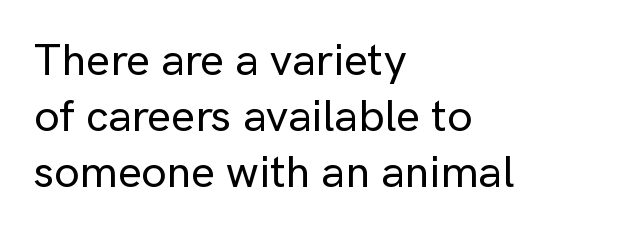
Q: Is the text italic (slanted)? A: No, it is upright.
Q: Is the typeface a serif or a sans-serif typeface? A: Sans-serif.
Q: Is the text underlined? A: No.
Q: How is the paragraph aligned? A: Left-aligned.
Q: Is the spacing between letters normal or unusually wide? A: Normal.
Q: Is the spacing between lines tight, normal or loose? A: Normal.
Q: Width (condensed, normal, or wide)? A: Normal.
Q: Stroke contrast? A: Low.
Q: x-height? A: Medium.
Q: Monospaced? A: No.
